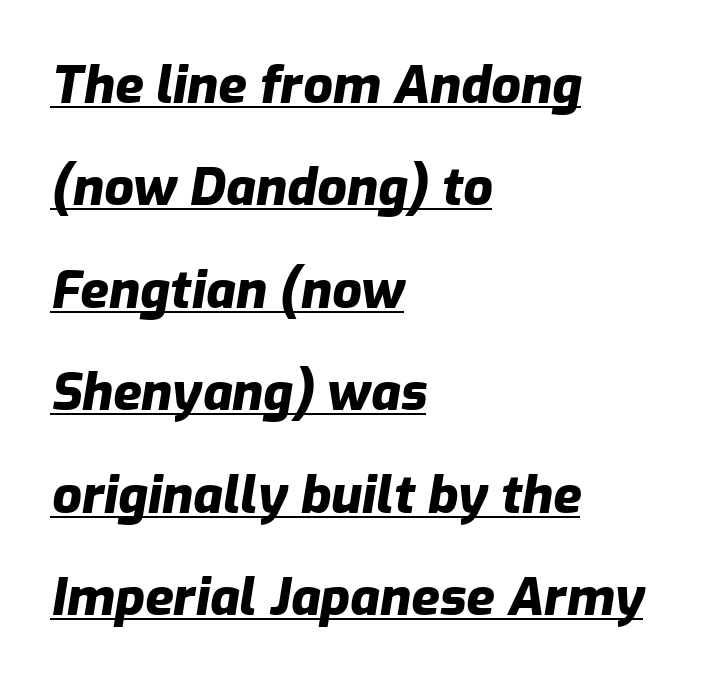
{"italic": "yes", "lean": "right", "slant_degrees": 9, "bold": "yes", "weight": "heavy", "width": "normal", "stroke_contrast": "low", "x_height": "medium", "monospaced": "no", "underline": "yes", "align": "left", "line_spacing": "loose", "line_spacing_ratio": 1.97, "letter_spacing": "normal", "letter_spacing_em": 0.0, "glyph_px": 52}
